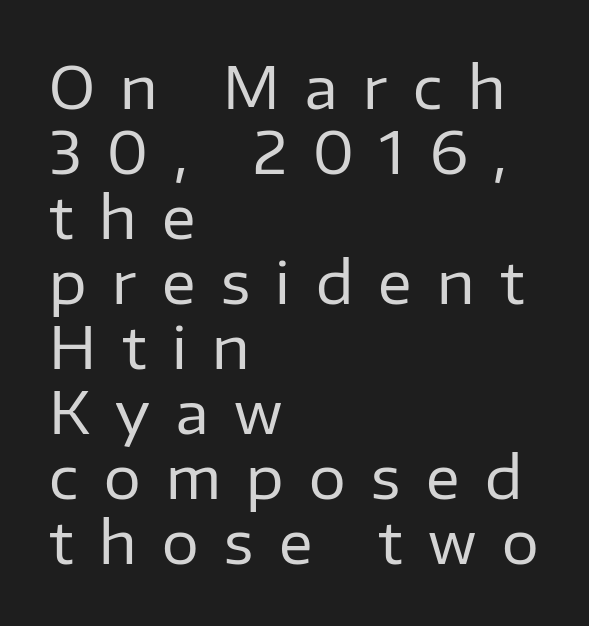
{"serif": "no", "italic": "no", "bold": "no", "weight": "regular", "width": "normal", "stroke_contrast": "low", "x_height": "medium", "monospaced": "no", "underline": "no", "align": "left", "line_spacing": "tight", "line_spacing_ratio": 1.12, "letter_spacing": "wide", "letter_spacing_em": 0.44, "glyph_px": 58}
